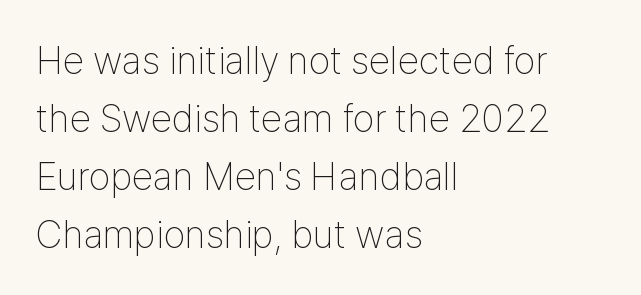
The image shows 39 px thin, condensed sans-serif type, upright; set left-aligned, normal line spacing (1.49x), normal letter spacing, not underlined; low stroke contrast and a medium x-height.
